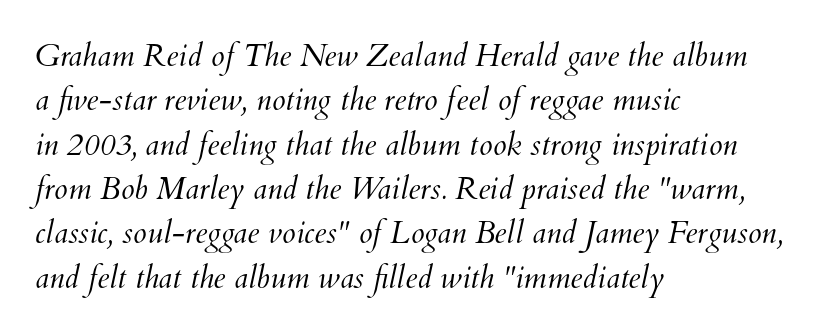
Q: Is the text bold? A: No.
Q: Is the text underlined? A: No.
Q: How is the paragraph aligned? A: Left-aligned.
Q: Is the spacing between letters normal or unusually wide? A: Normal.
Q: Is the spacing between lines tight, normal or loose? A: Normal.
Q: Width (condensed, normal, or wide)? A: Normal.
Q: Stroke contrast? A: Medium.
Q: x-height? A: Small.
Q: Monospaced? A: No.
